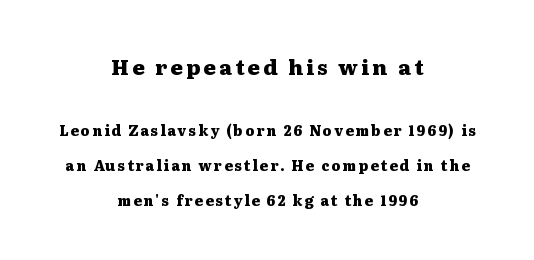
The setting favours the middle, as headings and verse often do. Posture: straight, roman, zero tilt. Does the weight exceed regular? Yes, all the way to bold. Look at the glyph heights: the upper group is clearly the bigger setting. You could fit nearly another row in the gap between these rows.
